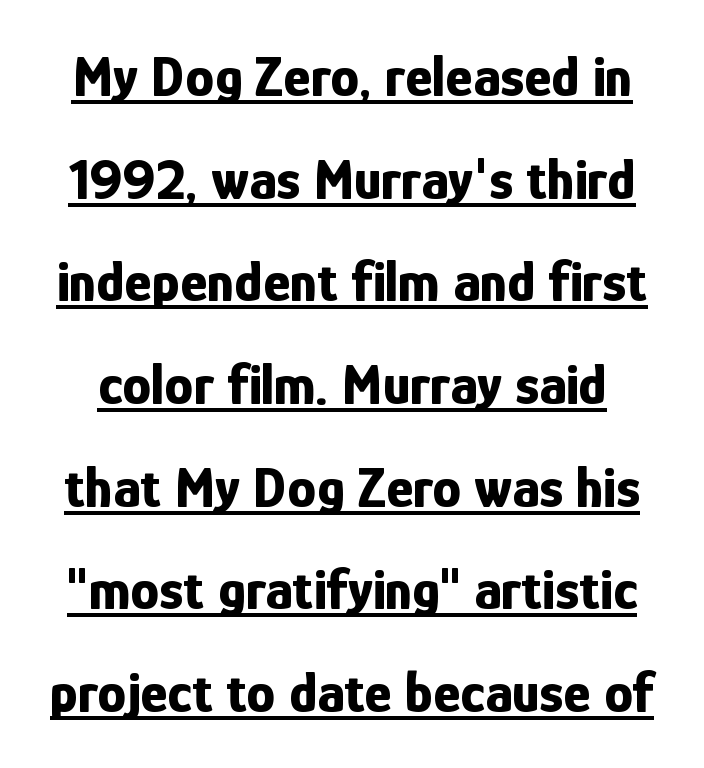
The string is rendered with underlining switched on. Typographic density is high because the face is bold. Each letter keeps its own natural width here, so spacing adapts to shape. Short note: letters normally spaced. A roman cut, with each character standing at attention.
